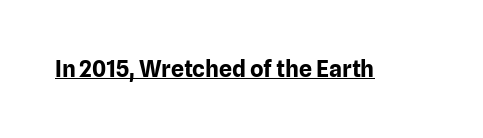
{"italic": "no", "bold": "yes", "underline": "yes", "letter_spacing": "normal", "letter_spacing_em": 0.0, "glyph_px": 23}
